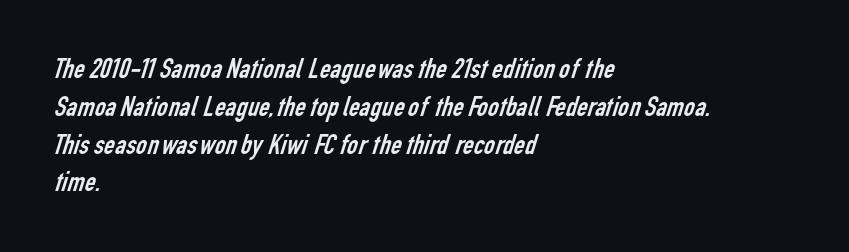
The image shows 30 px regular-weight, condensed sans-serif type; set left-aligned, normal line spacing (1.26x), normal letter spacing, not underlined; low stroke contrast and a medium x-height.
